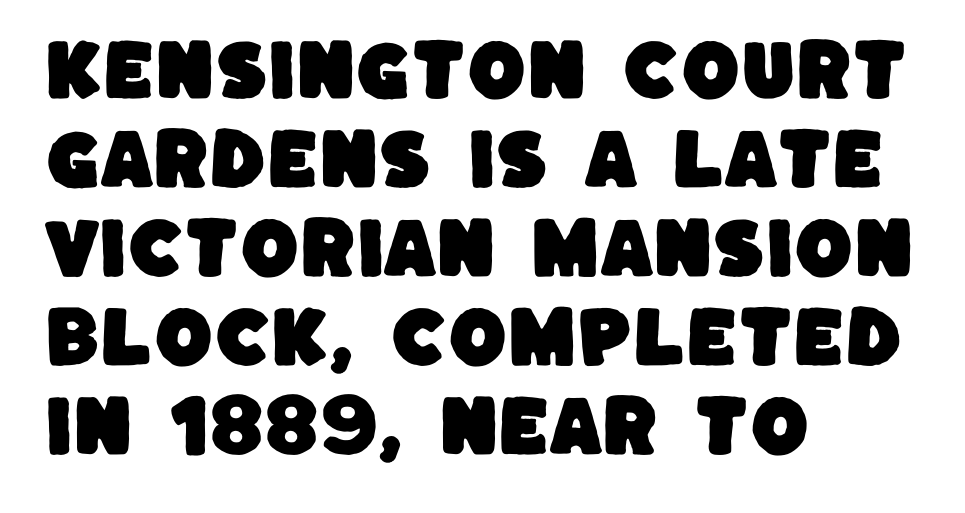
{"serif": "no", "width": "normal", "stroke_contrast": "low", "x_height": "large", "monospaced": "no", "underline": "no", "align": "left", "line_spacing": "normal", "line_spacing_ratio": 1.33, "letter_spacing": "normal", "letter_spacing_em": 0.0, "glyph_px": 67}
